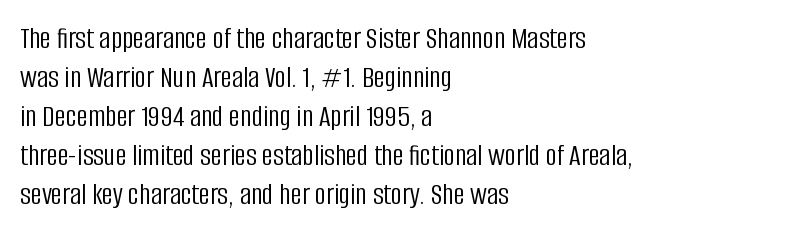
The passage shown is typed in a proportional face where columns would drift. The words here are not underlined. The font family rendered here belongs to the sans-serif group. A student would call this left alignment; a typographer would say flush left, rag right.
